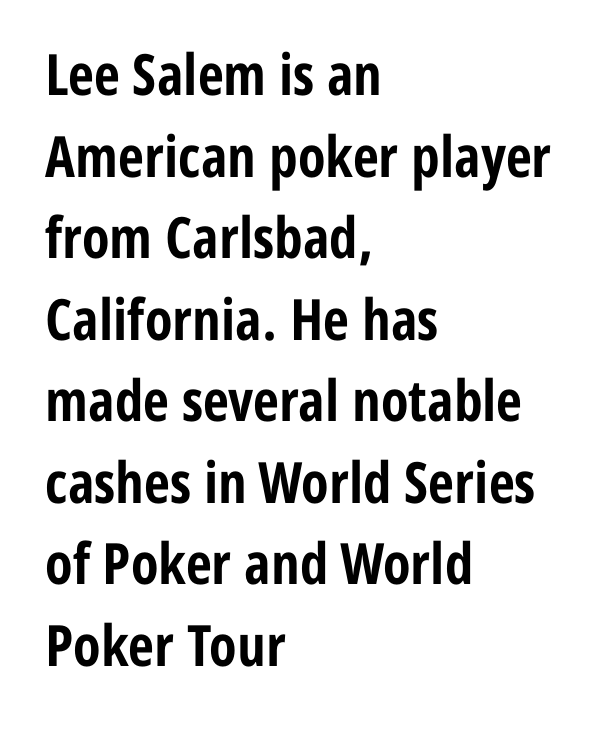
{"serif": "no", "italic": "no", "bold": "yes", "weight": "bold", "width": "condensed", "stroke_contrast": "low", "x_height": "medium", "monospaced": "no", "underline": "no", "align": "left", "line_spacing": "normal", "line_spacing_ratio": 1.43, "letter_spacing": "normal", "letter_spacing_em": 0.0, "glyph_px": 57}
